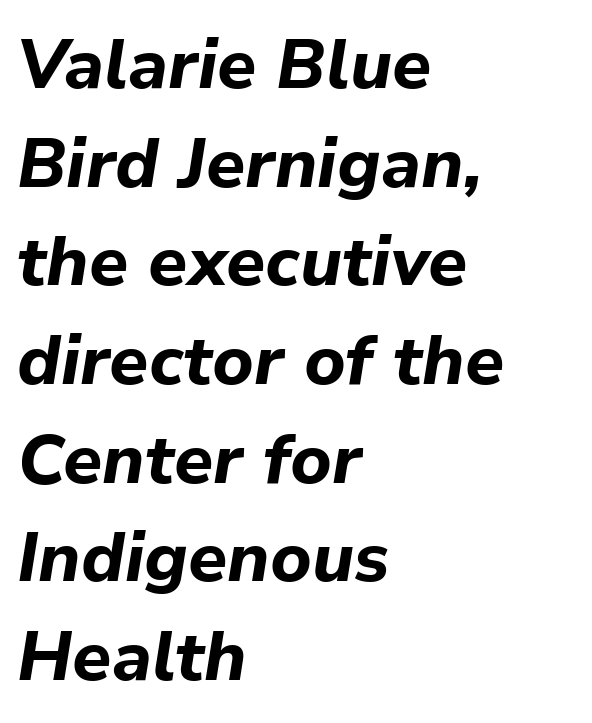
The image shows 70 px bold type, italic (leaning right); set left-aligned, normal line spacing (1.41x), normal letter spacing, not underlined; low stroke contrast and a medium x-height.
